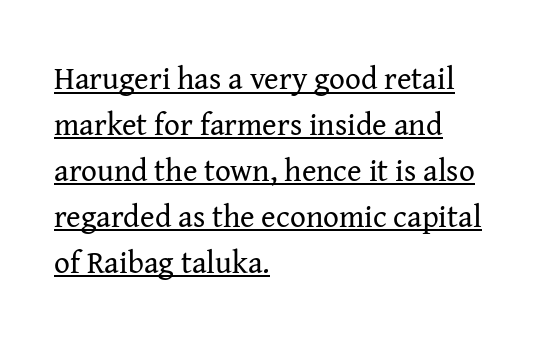
Nope, not italic — everything's standing straight. Looks like someone drew a line under every word here. Each word holds together tightly as a unit, with standard inter-letter gaps. To sum up the face: it has serifs. The line-height multiplier appears to be the usual default.
